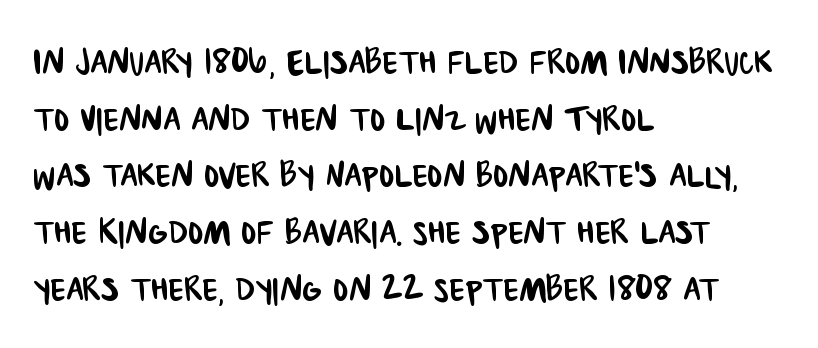
{"serif": "no", "width": "condensed", "stroke_contrast": "low", "x_height": "large", "monospaced": "no", "underline": "no", "align": "left", "line_spacing": "normal", "line_spacing_ratio": 1.26, "letter_spacing": "normal", "letter_spacing_em": 0.0, "glyph_px": 45}
